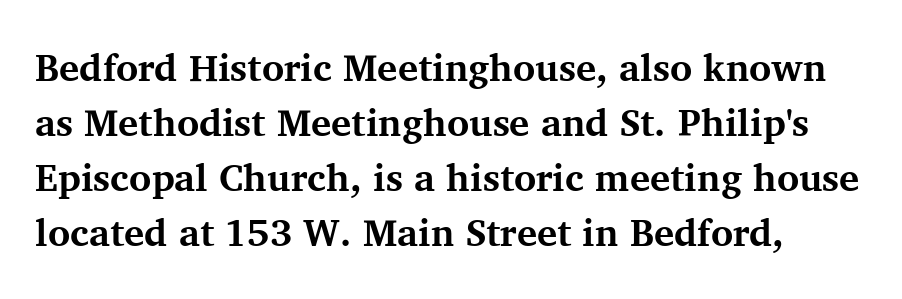
{"serif": "yes", "italic": "no", "bold": "yes", "weight": "bold", "width": "normal", "stroke_contrast": "medium", "x_height": "medium", "monospaced": "no", "underline": "no", "line_spacing": "normal", "line_spacing_ratio": 1.45, "letter_spacing": "normal", "letter_spacing_em": 0.0, "glyph_px": 38}
